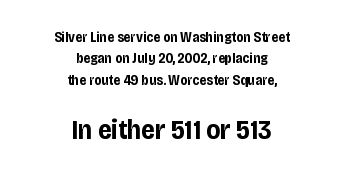
The image shows 27 px bold type, upright; set centered, normal line spacing (1.52x), normal letter spacing, not underlined; the second (bottom) block is 1.93x larger.
